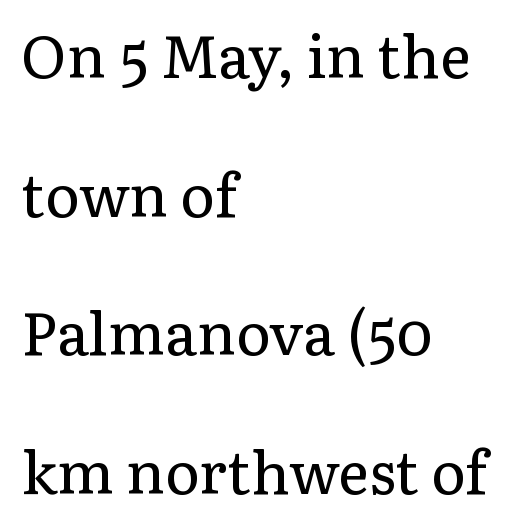
{"serif": "yes", "italic": "no", "bold": "no", "weight": "regular", "width": "normal", "stroke_contrast": "low", "x_height": "medium", "monospaced": "no", "underline": "no", "align": "left", "line_spacing": "loose", "line_spacing_ratio": 2.35, "letter_spacing": "normal", "letter_spacing_em": 0.0, "glyph_px": 59}
